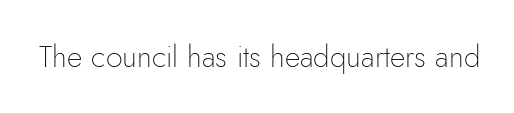
Short note: letters normally spaced. The type family on display is of the sans-serif kind. The typography opts for an upright posture over an oblique one. The face used here is proportionally spaced, like ordinary book or web type. Is the type heavy? It reads as light-to-regular instead.
